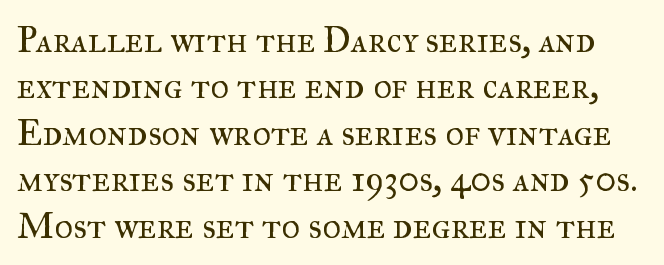
The image shows 36 px regular-weight serif type, upright; set normal line spacing (1.29x), normal letter spacing, not underlined; medium stroke contrast and a small x-height.
